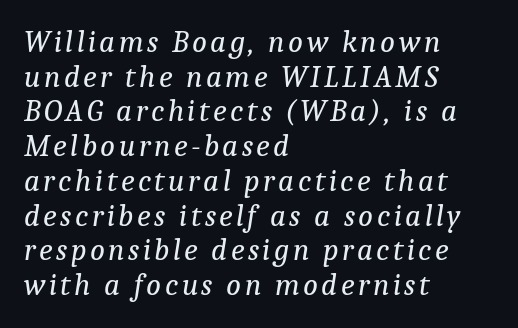
This sample trades vertical openness for compactness between lines. Where is the straight margin? On the left. Italic: yes, the glyphs are oblique. Letters have the restrained weight of plain body copy at most.
